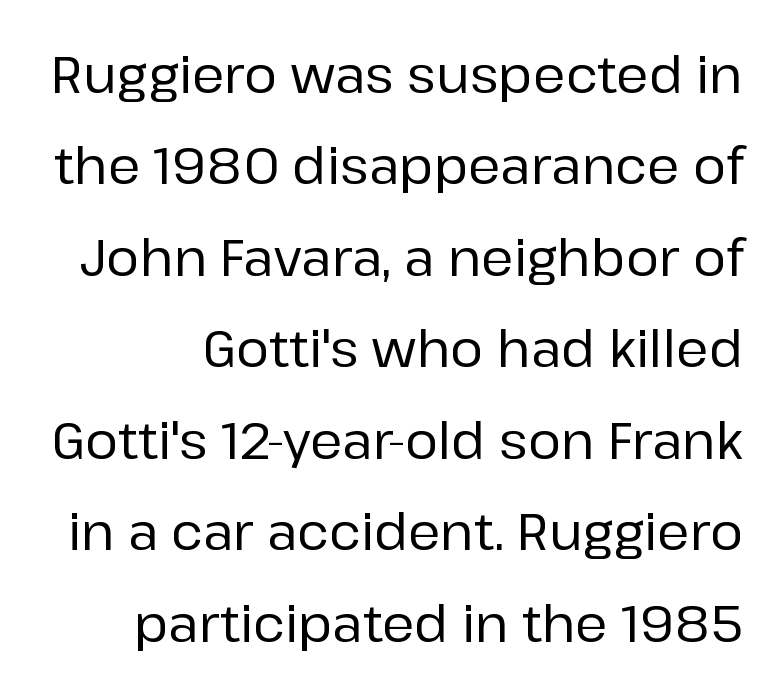
Q: Is the text italic (slanted)? A: No, it is upright.
Q: Is the typeface a serif or a sans-serif typeface? A: Sans-serif.
Q: Is the text underlined? A: No.
Q: Is the spacing between letters normal or unusually wide? A: Normal.
Q: Width (condensed, normal, or wide)? A: Normal.
Q: Stroke contrast? A: Low.
Q: x-height? A: Medium.
Q: Monospaced? A: No.
